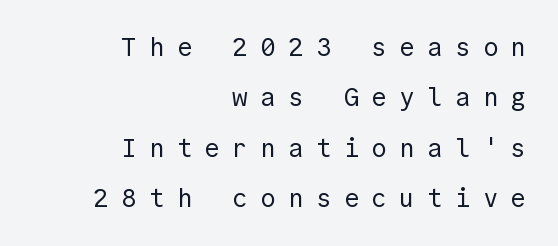
The image shows 26 px text type, upright; set right-aligned, loose line spacing (1.94x), unusually wide letter spacing (+0.47 em), not underlined.
